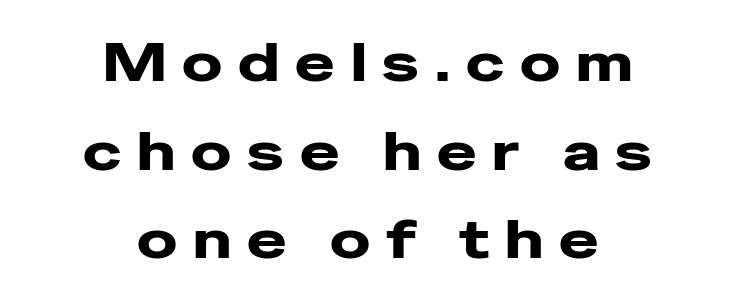
Set as a true bold cut, around the 700 mark. Underline: absent. Letterform terminals end flat and unadorned throughout the passage. The text block is weighted toward neither margin, spreading evenly from the middle. Character widths vary here, with narrow letters taking less room than wide ones. A roman cut, with each character standing at attention.
